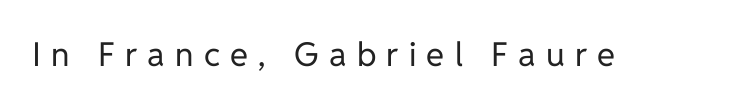
Descender tails drop into unmarked territory. Ink coverage per letter is moderate at most. The type family on display is of the sans-serif kind. Every character sits straight up, as roman type does. The tracking reads as deliberately expanded to a designer's eye. Each letter keeps its own natural width here, so spacing adapts to shape.
